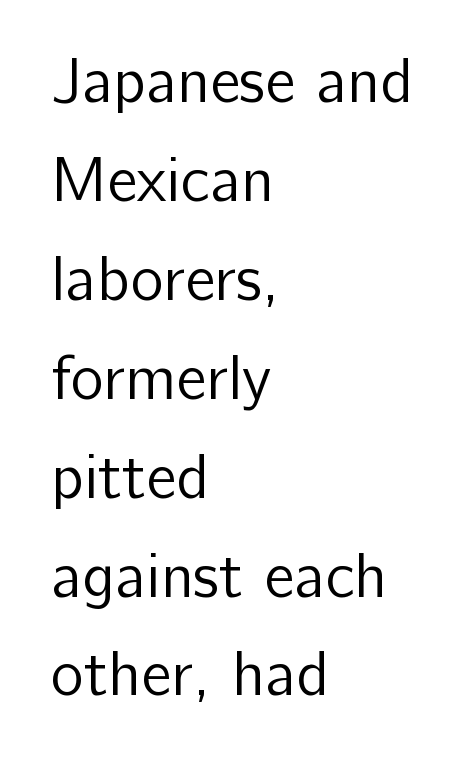
The image shows 63 px regular-weight sans-serif type, upright; set left-aligned, normal line spacing (1.57x), normal letter spacing, not underlined; low stroke contrast and a medium x-height.
